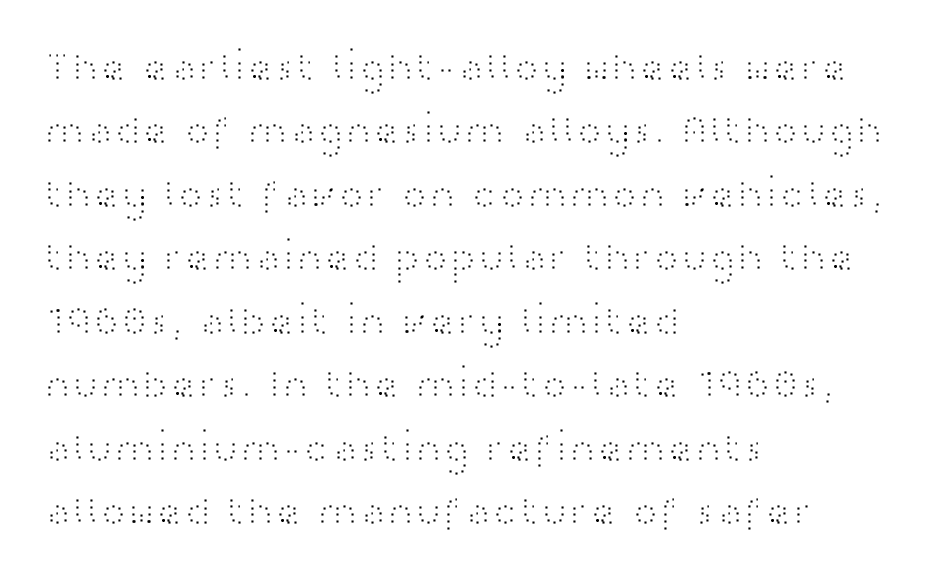
{"serif": "no", "italic": "no", "bold": "no", "weight": "light", "width": "wide", "stroke_contrast": "high", "x_height": "medium", "monospaced": "no", "underline": "no", "align": "left", "line_spacing": "normal", "line_spacing_ratio": 1.51, "letter_spacing": "normal", "letter_spacing_em": 0.0, "glyph_px": 42}
